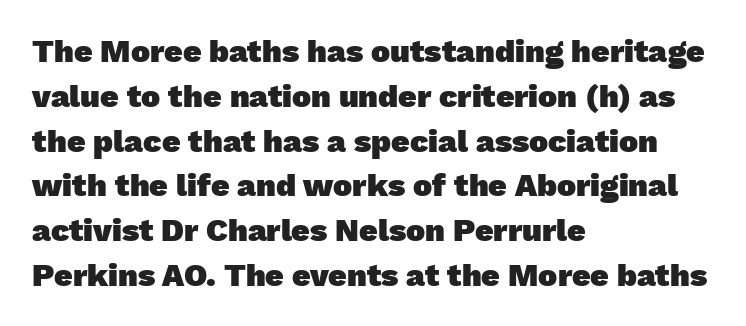
The letters sit at their default tracking, neither squeezed nor spread. Casual observation: everything's shoved over to the left. Each new line begins a customary step beneath the previous one. The specimen omits any rule beneath the text block's lines. Heavy, bold letterforms. Note the varied advance widths — an 'i' is clearly narrower than an 'm'.
